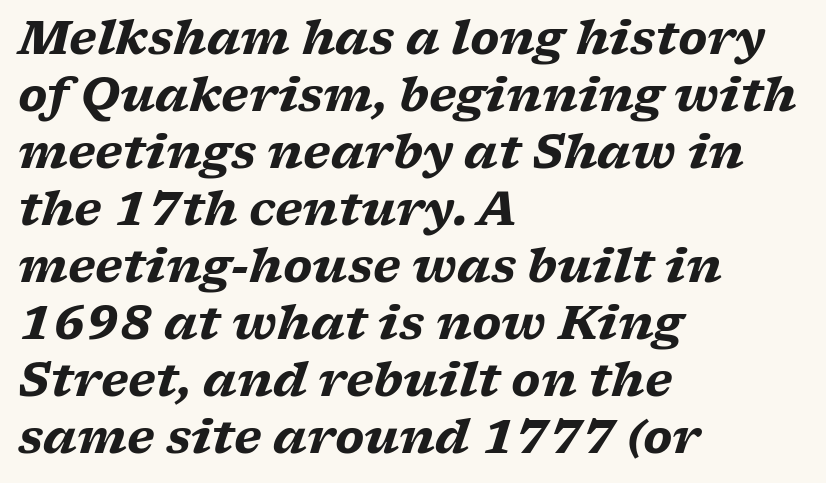
The image shows 46 px heavy, wide serif type, italic (leaning right); set left-aligned, line spacing 1.24x, normal letter spacing, not underlined; low stroke contrast and a medium x-height.
